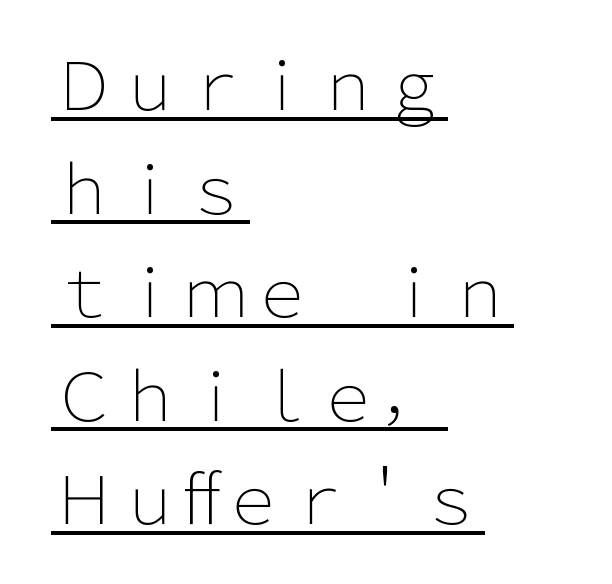
{"serif": "no", "italic": "no", "bold": "no", "weight": "light", "width": "normal", "stroke_contrast": "low", "x_height": "medium", "monospaced": "no", "underline": "yes", "align": "left", "line_spacing": "normal", "line_spacing_ratio": 1.57, "letter_spacing": "normal", "letter_spacing_em": 0.0, "glyph_px": 66}
